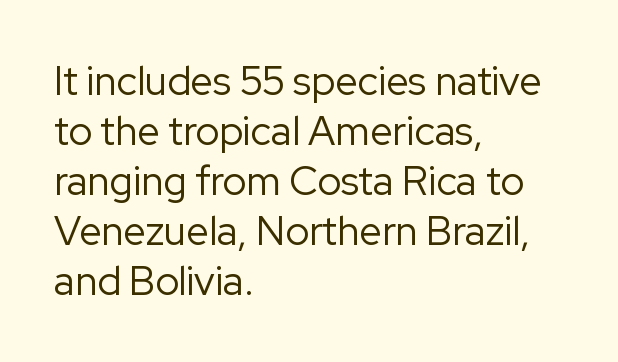
{"serif": "no", "italic": "no", "bold": "no", "weight": "regular", "width": "normal", "stroke_contrast": "low", "x_height": "medium", "monospaced": "no", "underline": "no", "align": "left", "line_spacing": "normal", "line_spacing_ratio": 1.25, "letter_spacing": "normal", "letter_spacing_em": 0.0, "glyph_px": 40}
